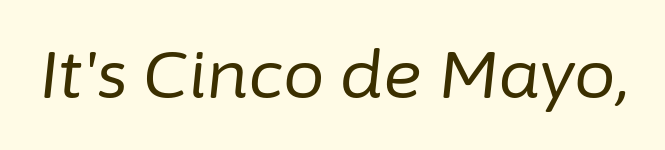
Q: Is the text bold? A: No.
Q: Is the text italic (slanted)? A: Yes, it leans right by about 6 degrees.
Q: Is the text underlined? A: No.
Q: Is the spacing between letters normal or unusually wide? A: Normal.
Q: Width (condensed, normal, or wide)? A: Normal.
Q: Stroke contrast? A: Low.
Q: x-height? A: Medium.
Q: Monospaced? A: No.
